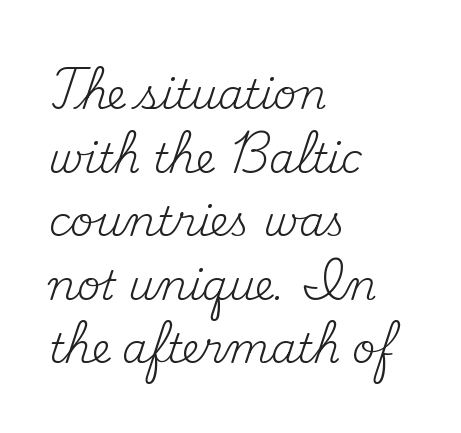
{"serif": "yes", "bold": "no", "weight": "regular", "width": "normal", "stroke_contrast": "medium", "x_height": "small", "monospaced": "no", "underline": "no", "align": "left", "line_spacing": "normal", "line_spacing_ratio": 1.55, "letter_spacing": "normal", "letter_spacing_em": 0.0, "glyph_px": 41}
